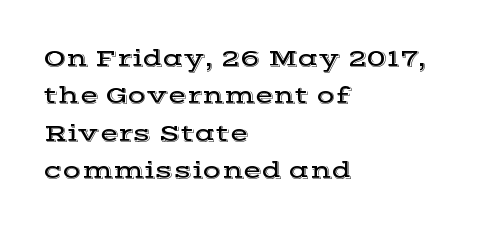
{"italic": "no", "underline": "no", "align": "left", "line_spacing": "normal", "line_spacing_ratio": 1.56, "letter_spacing": "normal", "letter_spacing_em": 0.0, "glyph_px": 24}
